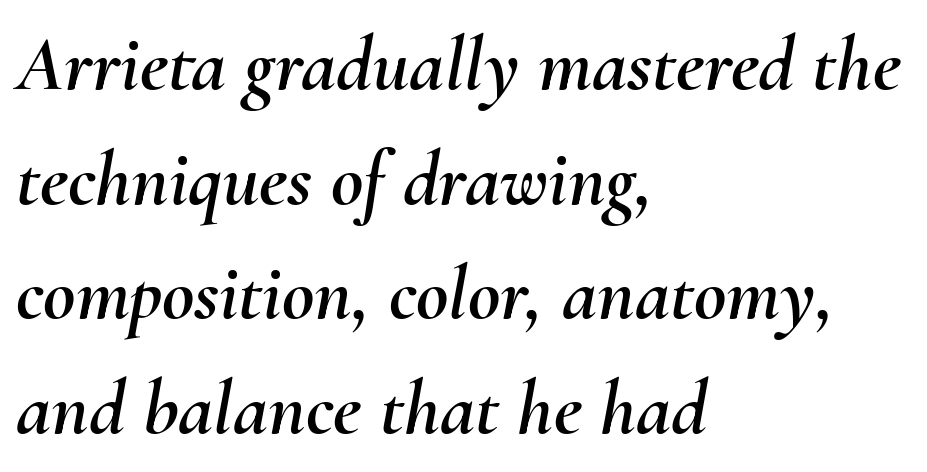
It's the slanting kind of type. The rendering anchors every line to the left-hand side. Think of a printed novel: that variable character pitch is what you see here. In terms of leading, this rendering sits right in the middle.
